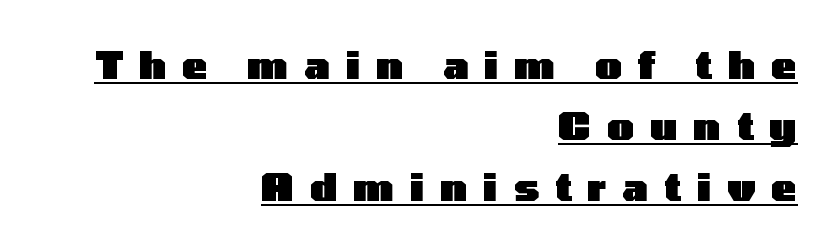
Q: Is the text bold? A: Yes.
Q: Is the text italic (slanted)? A: No, it is upright.
Q: Is the typeface a serif or a sans-serif typeface? A: Sans-serif.
Q: Is the text underlined? A: Yes.
Q: How is the paragraph aligned? A: Right-aligned.
Q: Is the spacing between letters normal or unusually wide? A: Unusually wide.
Q: Is the spacing between lines tight, normal or loose? A: Normal.
Q: Width (condensed, normal, or wide)? A: Wide.
Q: Stroke contrast? A: Low.
Q: x-height? A: Medium.
Q: Monospaced? A: No.
